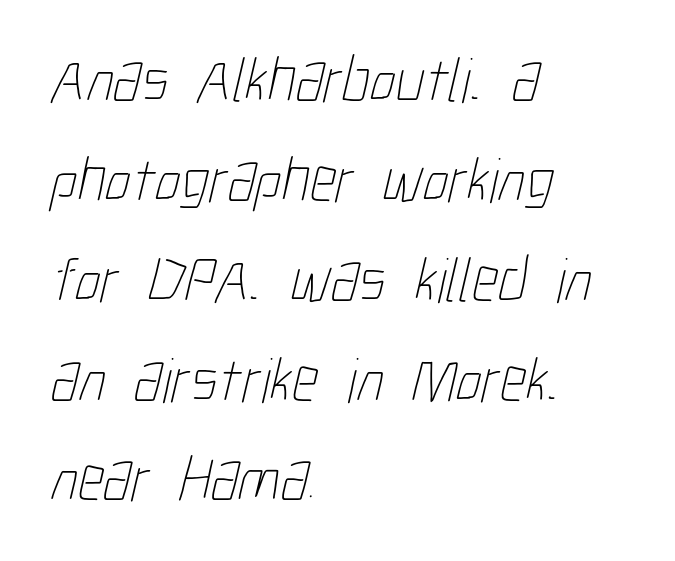
Here the designer chose a conventional face with non-uniform glyph widths. The characters are drawn with everyday or finer stroke widths. Tracking value appears to be zero — textbook default spacing. In terms of leading, this rendering sits right in the middle. Does the copy run flush right? No — it runs flush left.
